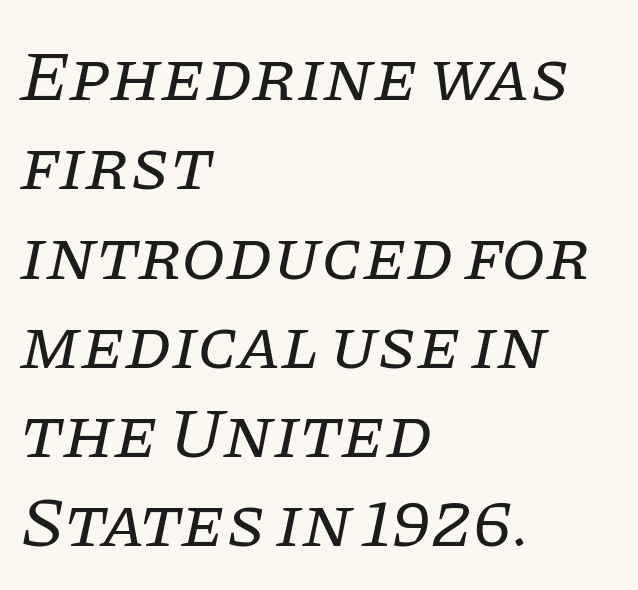
Q: Is the text bold? A: No.
Q: Is the text italic (slanted)? A: Yes, it leans right by about 11 degrees.
Q: Is the typeface a serif or a sans-serif typeface? A: Serif.
Q: Is the text underlined? A: No.
Q: How is the paragraph aligned? A: Left-aligned.
Q: Is the spacing between letters normal or unusually wide? A: Normal.
Q: Width (condensed, normal, or wide)? A: Normal.
Q: Stroke contrast? A: Low.
Q: x-height? A: Large.
Q: Monospaced? A: No.
